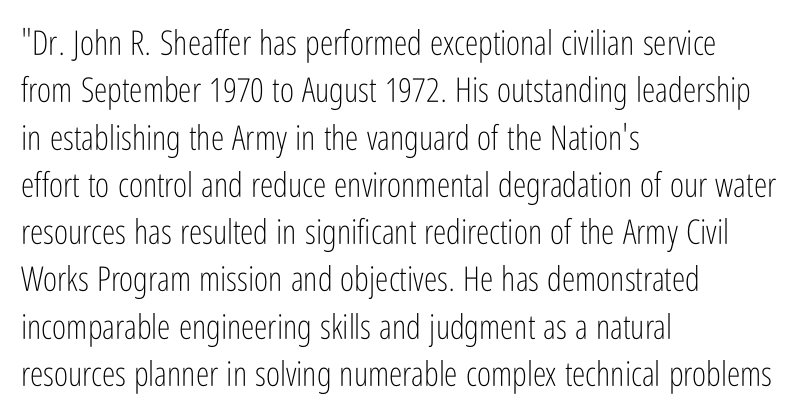
The image shows 34 px light, condensed sans-serif type, upright; set left-aligned, normal line spacing (1.39x), normal letter spacing, not underlined; low stroke contrast and a medium x-height.
